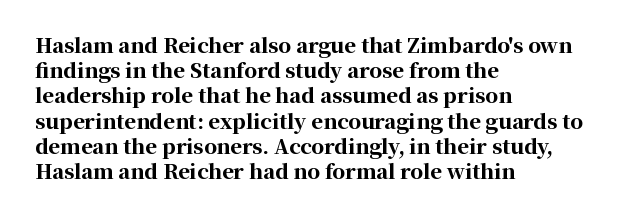
{"italic": "no", "bold": "yes", "underline": "no", "align": "left", "line_spacing": "normal", "line_spacing_ratio": 1.26, "letter_spacing": "normal", "letter_spacing_em": 0.0, "glyph_px": 20}
